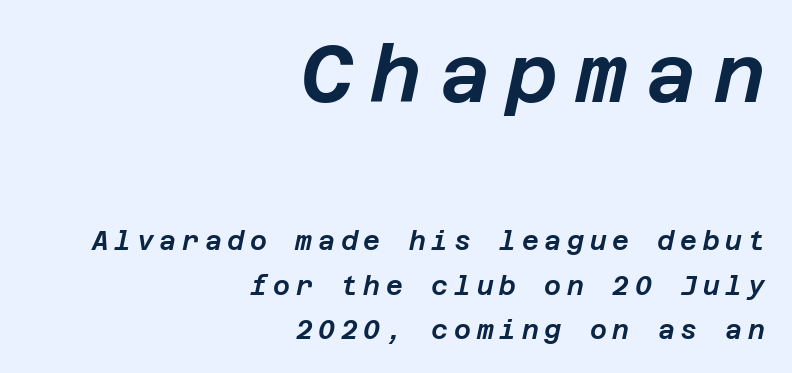
The image shows 79 px text type, italic (leaning right); set right-aligned, line spacing 1.71x, unusually wide letter spacing (+0.22 em), not underlined; the first (top) block is 3.04x larger; low stroke contrast and a large x-height.
